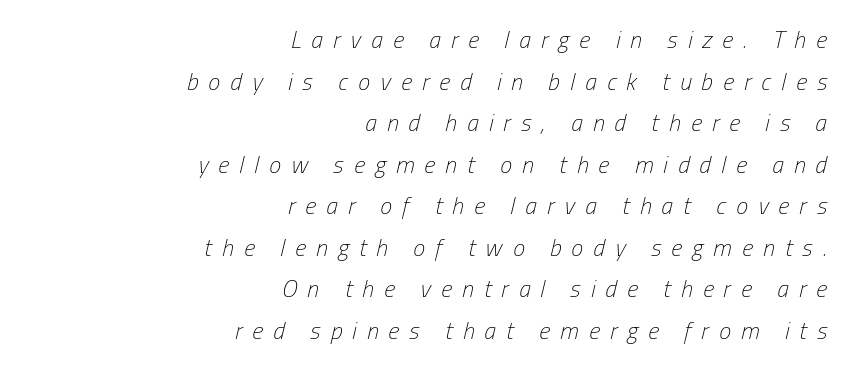
{"italic": "yes", "lean": "right", "slant_degrees": 13, "bold": "no", "underline": "no", "align": "right", "line_spacing_ratio": 1.73, "letter_spacing": "wide", "letter_spacing_em": 0.42, "glyph_px": 24}
